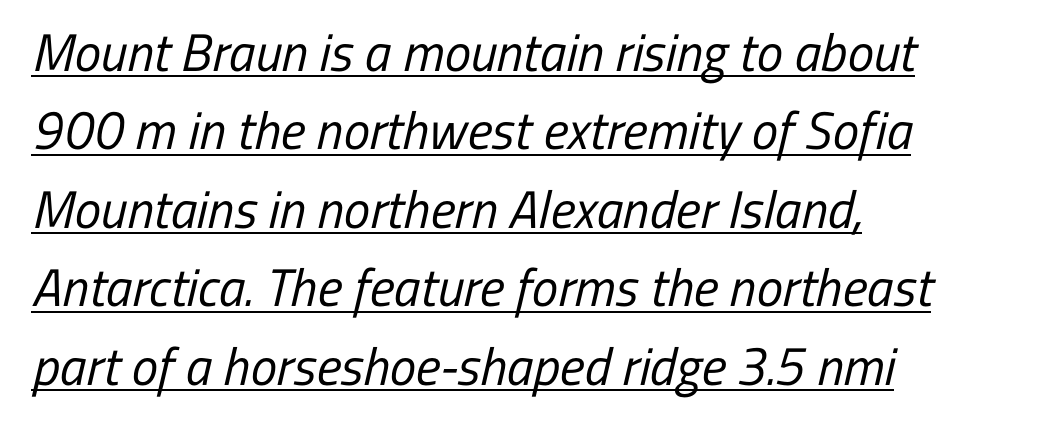
The image shows 53 px regular-weight, condensed sans-serif type; set left-aligned, normal line spacing (1.48x), normal letter spacing, underlined; low stroke contrast and a medium x-height.
